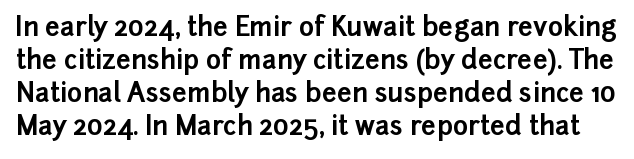
{"italic": "no", "bold": "yes", "underline": "no", "line_spacing": "normal", "line_spacing_ratio": 1.27, "letter_spacing": "normal", "letter_spacing_em": 0.0, "glyph_px": 26}
